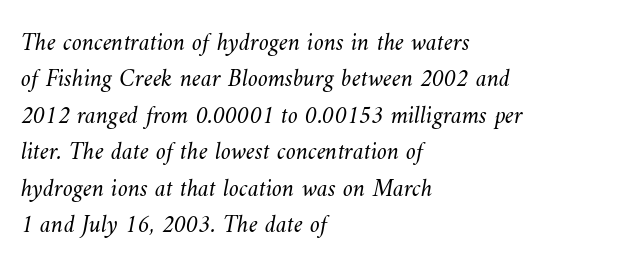
The paragraph has a hard left edge and a soft right edge. In terms of leading, this rendering sits right in the middle. Nobody drew a line under any word here. This rendering leaves character spacing at its baseline value. The typesetting does not lean heavy: it is not bold.
